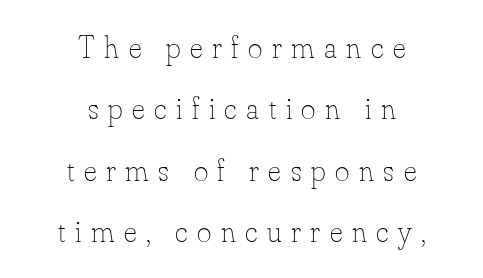
Q: Is the text bold? A: No.
Q: Is the text italic (slanted)? A: No, it is upright.
Q: Is the text underlined? A: No.
Q: How is the paragraph aligned? A: Centered.
Q: Is the spacing between letters normal or unusually wide? A: Unusually wide.
Q: Is the spacing between lines tight, normal or loose? A: Loose.
Q: Width (condensed, normal, or wide)? A: Normal.
Q: Stroke contrast? A: Low.
Q: x-height? A: Small.
Q: Monospaced? A: No.
